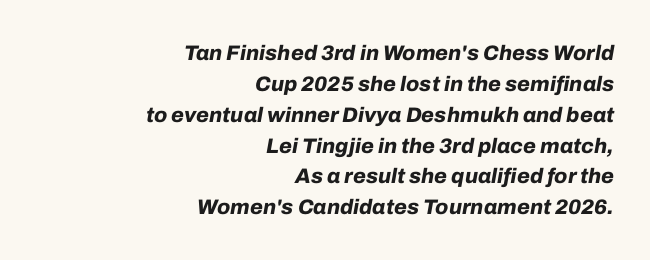
Q: Is the text bold? A: Yes.
Q: Is the text italic (slanted)? A: Yes, it leans right by about 10 degrees.
Q: Is the text underlined? A: No.
Q: How is the paragraph aligned? A: Right-aligned.
Q: Is the spacing between letters normal or unusually wide? A: Normal.
Q: Is the spacing between lines tight, normal or loose? A: Normal.
